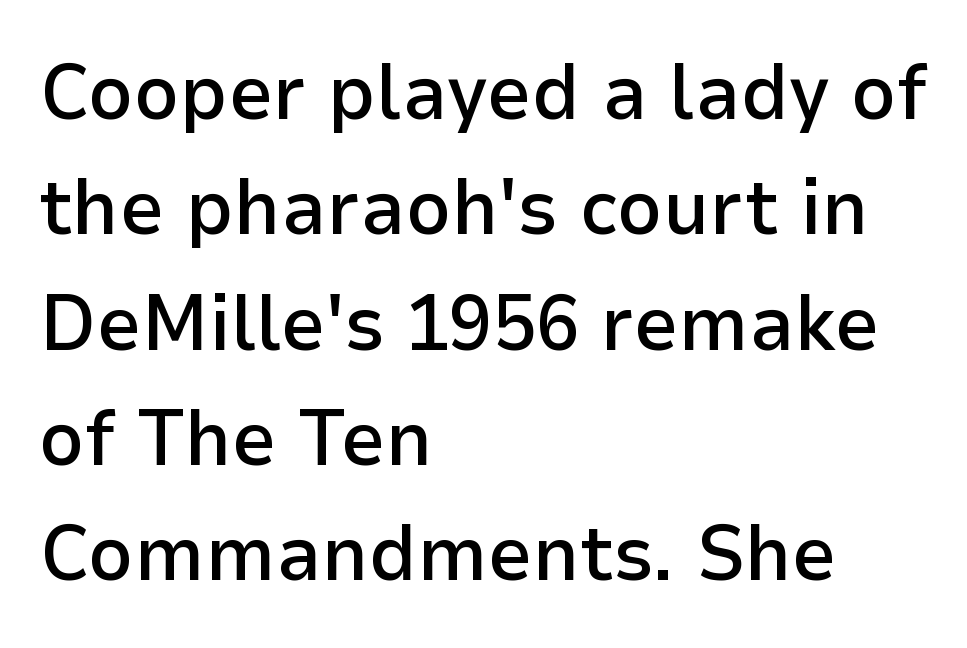
Here the designer chose a conventional face with non-uniform glyph widths. Reading down the column, the eye jumps a familiar distance to each next line. The rendering anchors every line to the left-hand side. Look at the stroke-to-counter ratio: somewhat heavy, a semibold. What stands out about the letter spacing? Nothing — it is the standard amount. The lettering holds an erect, upright posture throughout.
